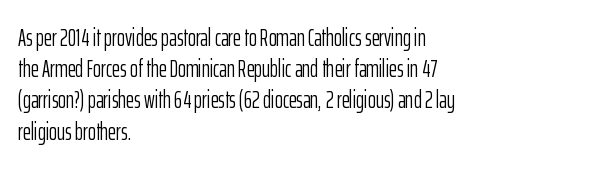
The ragged edge is on the right, which tells us the setting is flush left. The passage shown is not underscored anywhere. These lines were composed using upright roman letters. This sample uses plain, unmodified letter spacing. Reading down the column, the eye jumps a familiar distance to each next line.
